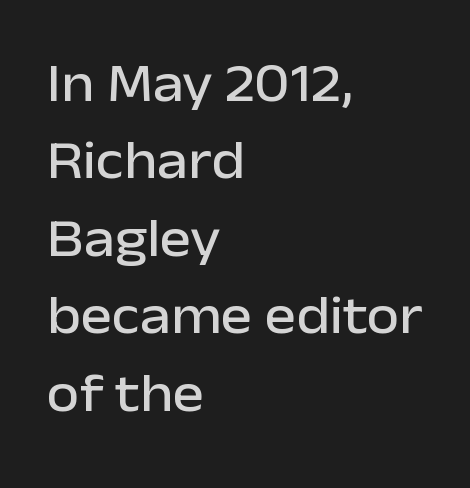
Is the block centered? No — it sits flush against the left margin. Leading: standard. Underline: absent. The letters stand upright; this is a roman face.
